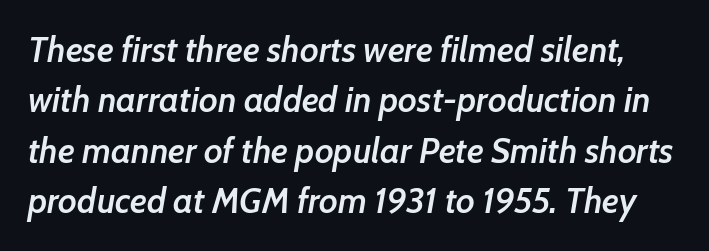
The image shows 35 px semibold type, italic (leaning right); set normal line spacing (1.44x), normal letter spacing, not underlined; low stroke contrast and a medium x-height.
